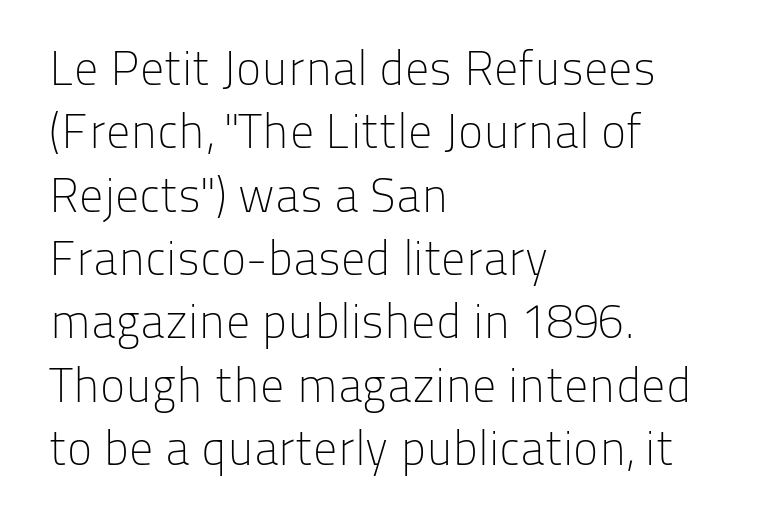
{"serif": "no", "italic": "no", "bold": "no", "weight": "light", "width": "normal", "stroke_contrast": "low", "x_height": "medium", "monospaced": "no", "underline": "no", "align": "left", "line_spacing": "normal", "line_spacing_ratio": 1.32, "letter_spacing": "normal", "letter_spacing_em": 0.0, "glyph_px": 48}
